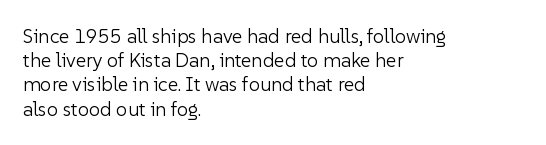
{"italic": "no", "bold": "no", "underline": "no", "align": "left", "line_spacing_ratio": 1.21, "letter_spacing": "normal", "letter_spacing_em": 0.0, "glyph_px": 20}
